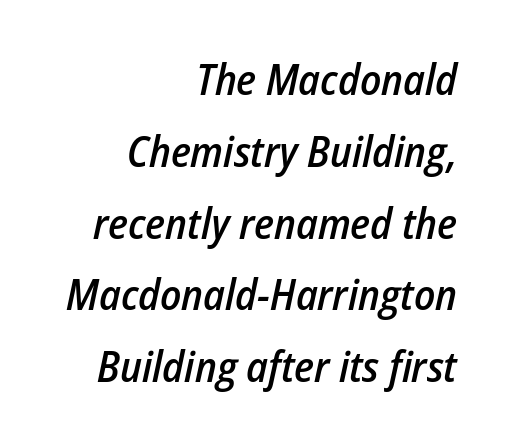
The image shows 43 px semibold, condensed type, italic (leaning right); set right-aligned, normal line spacing (1.67x), normal letter spacing, not underlined; low stroke contrast and a medium x-height.
